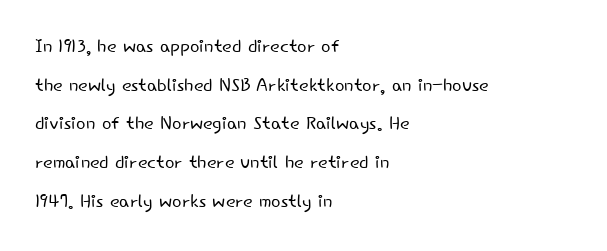
The image shows 25 px text type, upright; set left-aligned, normal line spacing (1.55x), normal letter spacing, not underlined.
